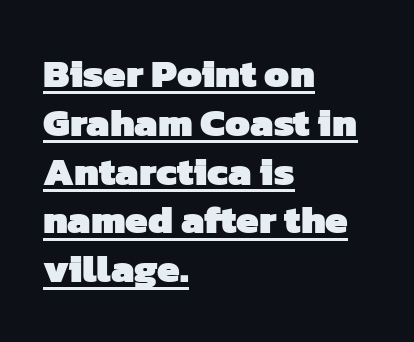
Here the glyphs are tracked normally, forming tight word shapes. Is this a fixed-width face? No — the glyphs have proportional, varying widths. Strong, thick strokes mark this as bold type. Is the block centered? No — it sits flush against the left margin.
